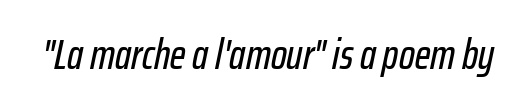
The horizontal fit of the characters is conventional and even. Lines of text with bare space underneath. The rendering uses natural spacing where letterforms have individual widths. The axis of the letterforms is tilted away from vertical.
